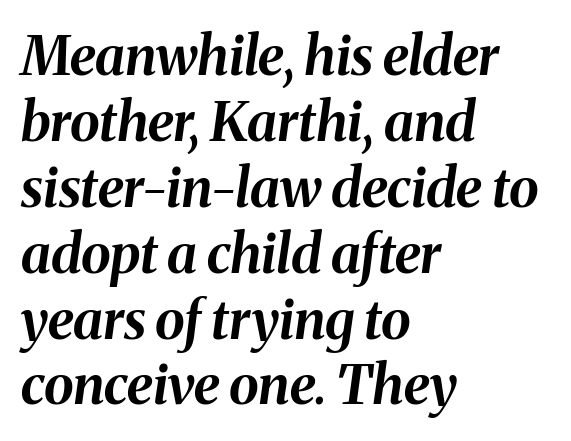
Q: Is the text bold? A: Yes.
Q: Is the text italic (slanted)? A: Yes, it leans right by about 8 degrees.
Q: Is the text underlined? A: No.
Q: How is the paragraph aligned? A: Left-aligned.
Q: Is the spacing between letters normal or unusually wide? A: Normal.
Q: Width (condensed, normal, or wide)? A: Normal.
Q: Stroke contrast? A: Medium.
Q: x-height? A: Medium.
Q: Monospaced? A: No.
